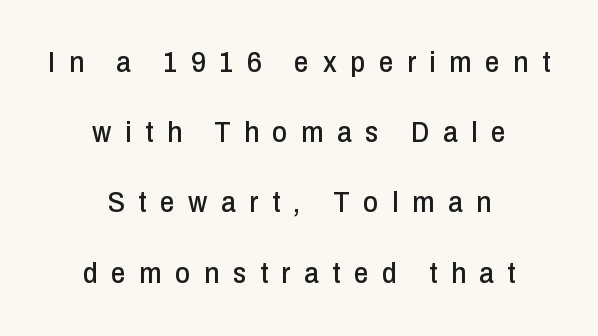
{"serif": "no", "italic": "no", "width": "condensed", "stroke_contrast": "low", "x_height": "medium", "monospaced": "no", "underline": "no", "align": "center", "line_spacing": "loose", "line_spacing_ratio": 2.42, "letter_spacing": "wide", "letter_spacing_em": 0.47, "glyph_px": 29}
